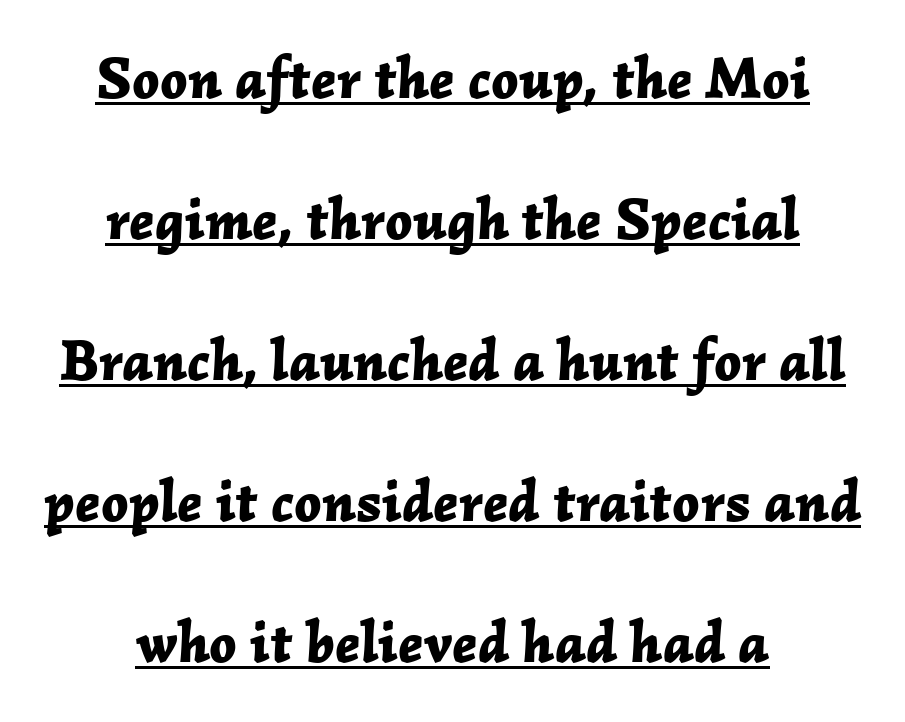
{"italic": "yes", "lean": "right", "slant_degrees": 2, "bold": "yes", "weight": "bold", "width": "normal", "stroke_contrast": "low", "x_height": "medium", "monospaced": "no", "underline": "yes", "align": "center", "line_spacing": "loose", "line_spacing_ratio": 2.39, "letter_spacing": "normal", "letter_spacing_em": 0.0, "glyph_px": 59}
